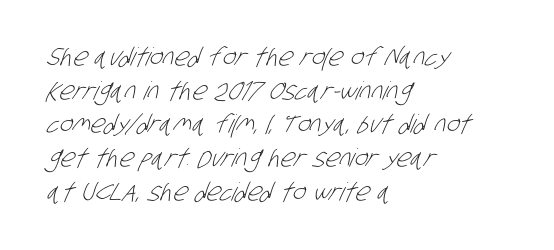
Q: Is the text bold? A: No.
Q: Is the text underlined? A: No.
Q: How is the paragraph aligned? A: Left-aligned.
Q: Is the spacing between letters normal or unusually wide? A: Normal.
Q: Is the spacing between lines tight, normal or loose? A: Normal.
